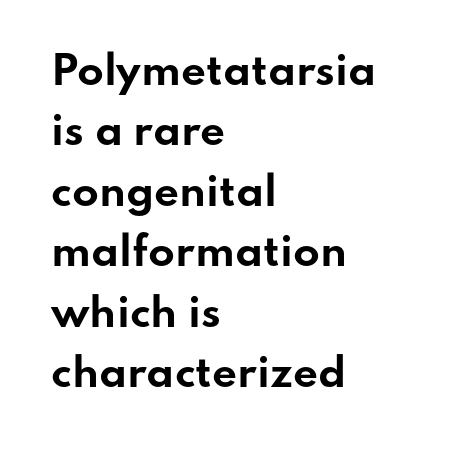
The image shows 39 px bold, wide sans-serif type, upright; set left-aligned, normal line spacing (1.55x), normal letter spacing, not underlined; low stroke contrast and a small x-height.
